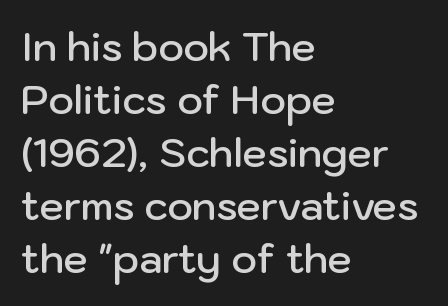
Q: Is the text bold? A: Semi-bold.
Q: Is the text italic (slanted)? A: No, it is upright.
Q: Is the typeface a serif or a sans-serif typeface? A: Sans-serif.
Q: Is the text underlined? A: No.
Q: How is the paragraph aligned? A: Left-aligned.
Q: Is the spacing between letters normal or unusually wide? A: Normal.
Q: Is the spacing between lines tight, normal or loose? A: Normal.
Q: Width (condensed, normal, or wide)? A: Normal.
Q: Stroke contrast? A: Low.
Q: x-height? A: Medium.
Q: Monospaced? A: No.
